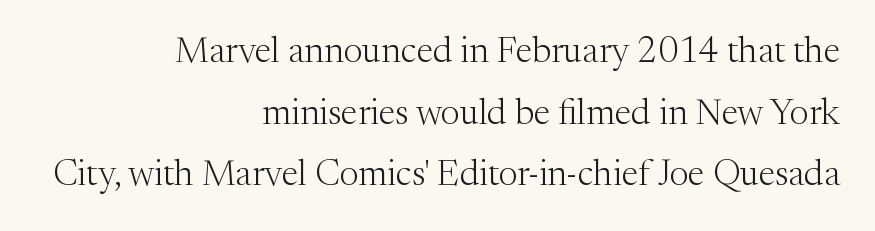
{"serif": "yes", "italic": "no", "bold": "no", "weight": "light", "width": "normal", "stroke_contrast": "medium", "x_height": "medium", "monospaced": "no", "underline": "no", "align": "right", "line_spacing_ratio": 1.71, "letter_spacing": "normal", "letter_spacing_em": 0.0, "glyph_px": 36}
